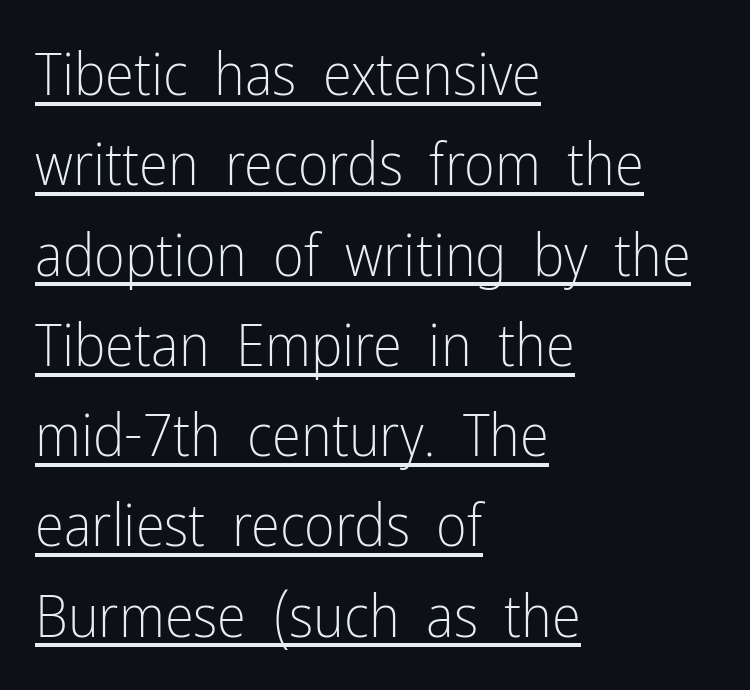
The image shows 59 px light, condensed sans-serif type, upright; set left-aligned, normal line spacing (1.53x), normal letter spacing, underlined; low stroke contrast and a medium x-height.
